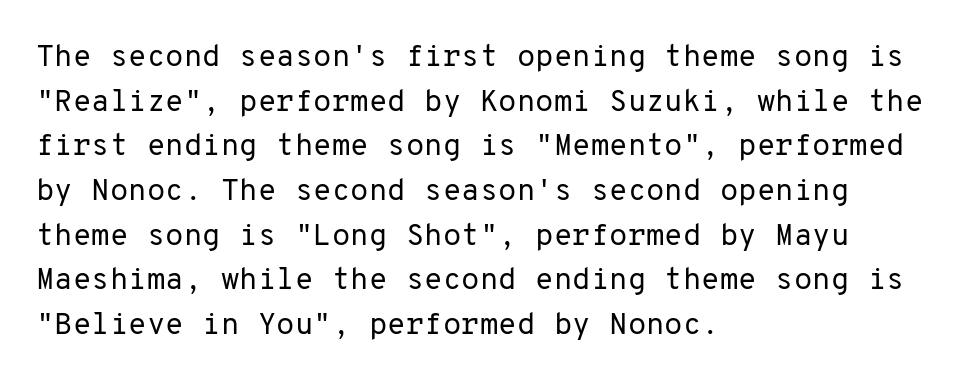
The space directly below the letters is spotless. Each letter, wide or thin by design, is forced into the same width here. Words appear dense and cohesive because spacing is normal. The setting favours the left margin, as ordinary paragraphs usually do. This is the regular roman posture of the typeface. Regarding leading, the lines here are spaced in the standard way.
